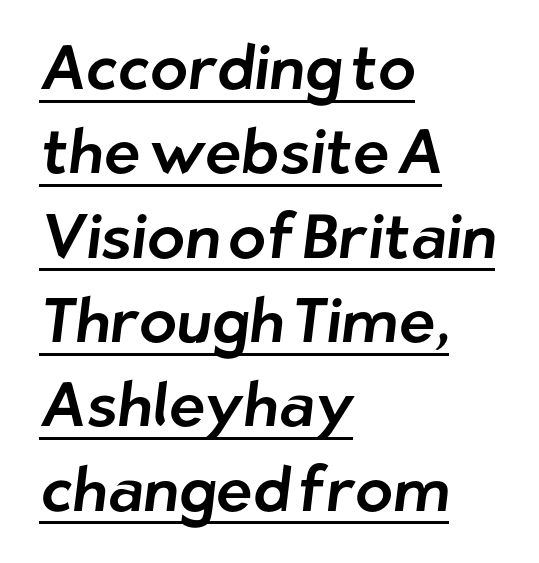
The image shows 62 px sans-serif type; set left-aligned, normal line spacing (1.36x), normal letter spacing, underlined; low stroke contrast and a medium x-height.
